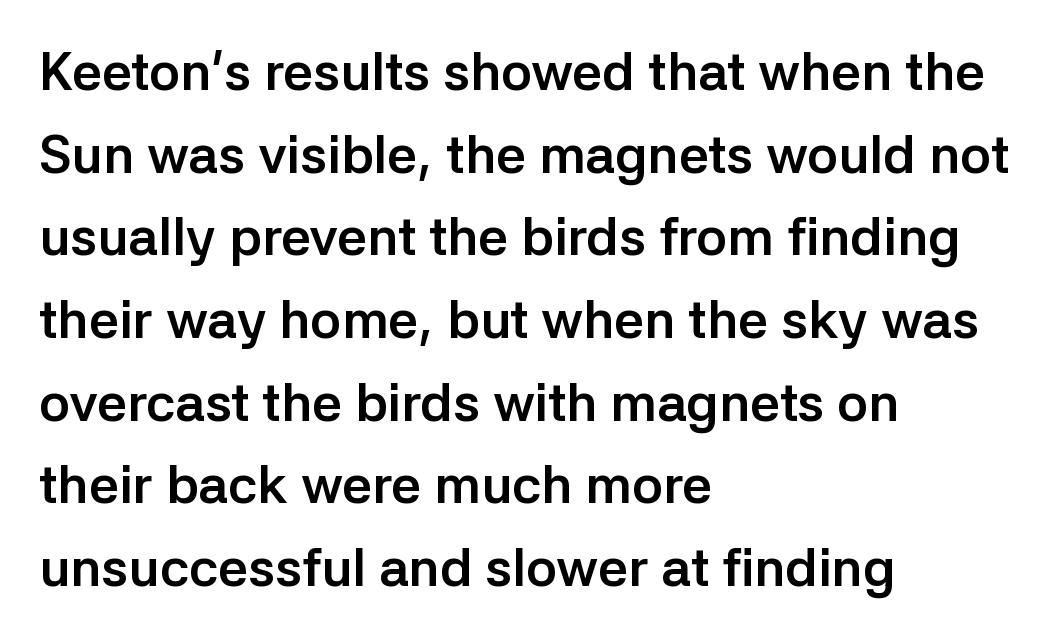
The image shows 53 px semibold sans-serif type, upright; set left-aligned, normal line spacing (1.56x), normal letter spacing, not underlined; low stroke contrast and a medium x-height.
